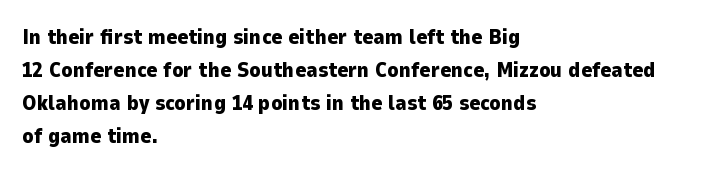
Q: Is the text bold? A: Yes.
Q: Is the text italic (slanted)? A: No, it is upright.
Q: Is the text underlined? A: No.
Q: How is the paragraph aligned? A: Left-aligned.
Q: Is the spacing between letters normal or unusually wide? A: Normal.
Q: Is the spacing between lines tight, normal or loose? A: Normal.
